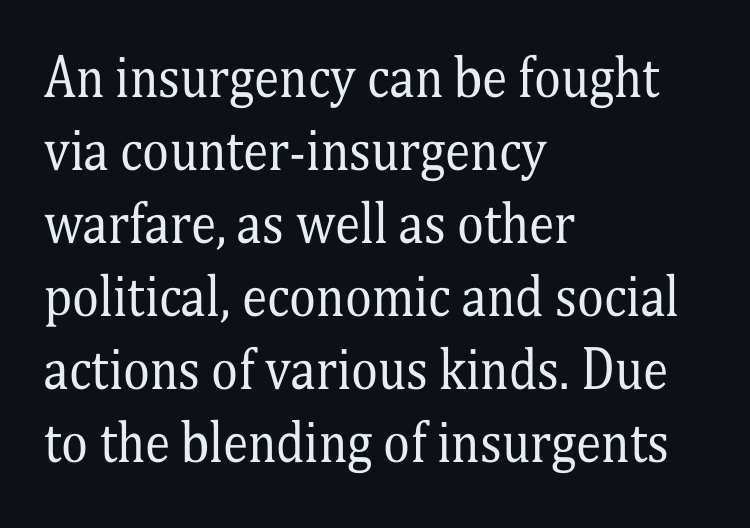
Q: Is the text bold? A: No.
Q: Is the text italic (slanted)? A: No, it is upright.
Q: Is the typeface a serif or a sans-serif typeface? A: Serif.
Q: Is the text underlined? A: No.
Q: How is the paragraph aligned? A: Left-aligned.
Q: Is the spacing between letters normal or unusually wide? A: Normal.
Q: Is the spacing between lines tight, normal or loose? A: Normal.
Q: Width (condensed, normal, or wide)? A: Condensed.
Q: Stroke contrast? A: Medium.
Q: x-height? A: Medium.
Q: Monospaced? A: No.
